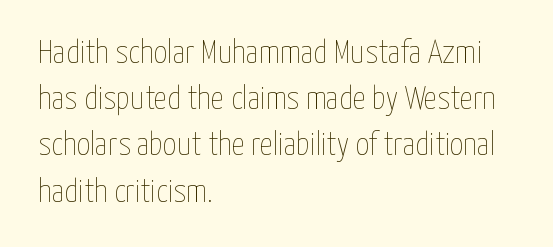
Q: Is the text bold? A: No.
Q: Is the text italic (slanted)? A: No, it is upright.
Q: Is the text underlined? A: No.
Q: How is the paragraph aligned? A: Left-aligned.
Q: Is the spacing between letters normal or unusually wide? A: Normal.
Q: Is the spacing between lines tight, normal or loose? A: Normal.
Q: Width (condensed, normal, or wide)? A: Condensed.
Q: Stroke contrast? A: Low.
Q: x-height? A: Medium.
Q: Monospaced? A: No.
